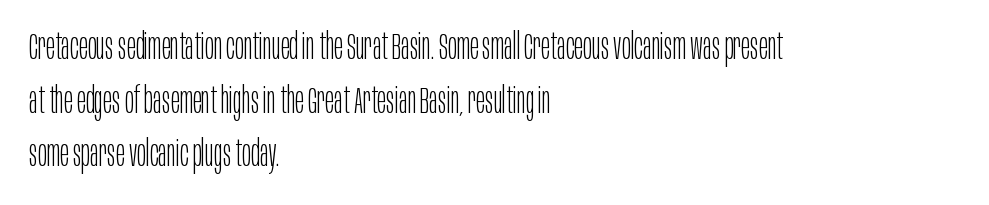
{"serif": "no", "italic": "no", "bold": "no", "weight": "light", "width": "condensed", "stroke_contrast": "low", "x_height": "large", "monospaced": "no", "underline": "no", "align": "left", "line_spacing": "normal", "line_spacing_ratio": 1.45, "letter_spacing": "normal", "letter_spacing_em": 0.0, "glyph_px": 37}
